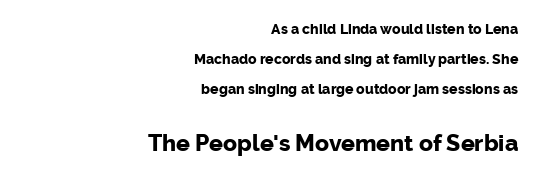
The image shows 23 px bold type, upright; set right-aligned, loose line spacing (2.13x), normal letter spacing, not underlined; the second (bottom) block is 1.64x larger.
